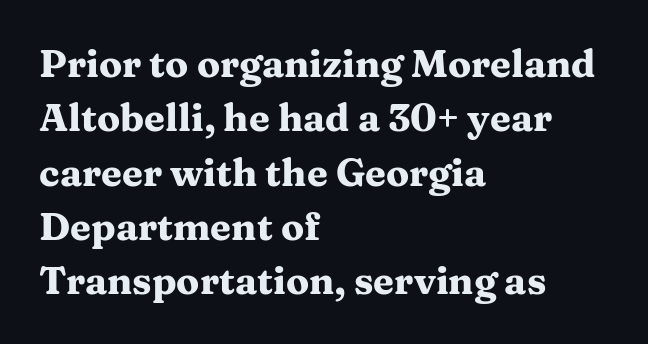
Q: Is the text bold? A: Yes.
Q: Is the text italic (slanted)? A: No, it is upright.
Q: Is the typeface a serif or a sans-serif typeface? A: Serif.
Q: Is the text underlined? A: No.
Q: How is the paragraph aligned? A: Left-aligned.
Q: Is the spacing between letters normal or unusually wide? A: Normal.
Q: Is the spacing between lines tight, normal or loose? A: Normal.
Q: Width (condensed, normal, or wide)? A: Wide.
Q: Stroke contrast? A: Medium.
Q: x-height? A: Medium.
Q: Monospaced? A: No.
